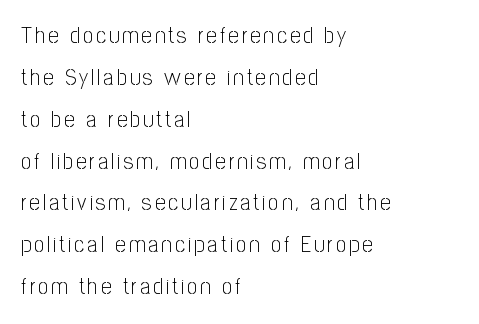
{"italic": "no", "bold": "no", "underline": "no", "align": "left", "line_spacing_ratio": 1.82, "glyph_px": 23}
